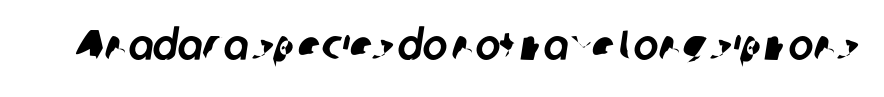
The image shows 42 px sans-serif type; set normal letter spacing, not underlined; low stroke contrast and a medium x-height.
